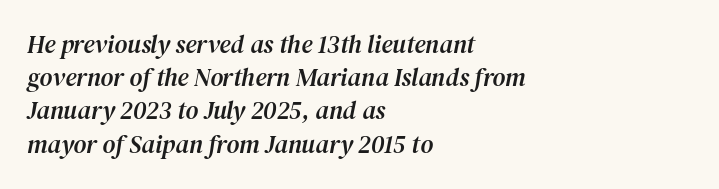
{"italic": "yes", "lean": "right", "slant_degrees": 12, "underline": "no", "align": "left", "line_spacing": "normal", "line_spacing_ratio": 1.33, "letter_spacing": "normal", "letter_spacing_em": 0.0, "glyph_px": 25}
